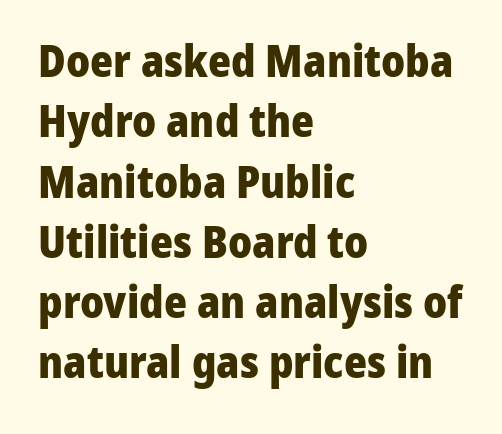
You can tell it's not italic because the verticals are truly vertical. The passage shown stacks its lines at a standard gap. Is this a fixed-width face? No — the glyphs have proportional, varying widths. Weight: bold.
